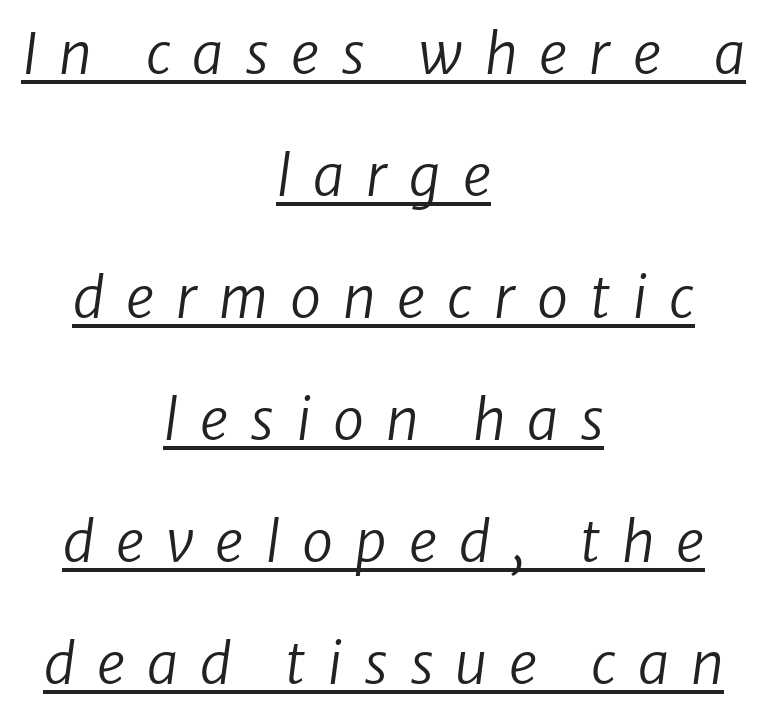
The image shows 56 px regular-weight type, italic (leaning right); set centered, loose line spacing (2.18x), unusually wide letter spacing (+0.39 em), underlined; low stroke contrast and a medium x-height.
